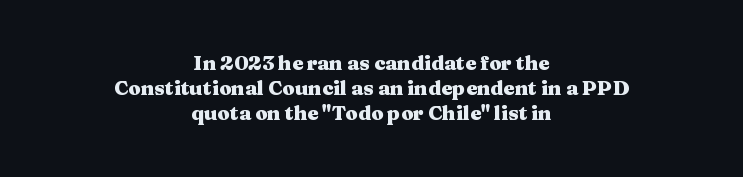
Every character sits straight up, as roman type does. The letters are bold, with thick, heavy strokes. These lines keep a tight, regular rhythm from letter to letter. This sample is center-justified, so both line endings float freely. Descenders are the only things crossing below the line. Reading down the column, the eye jumps a familiar distance to each next line.
